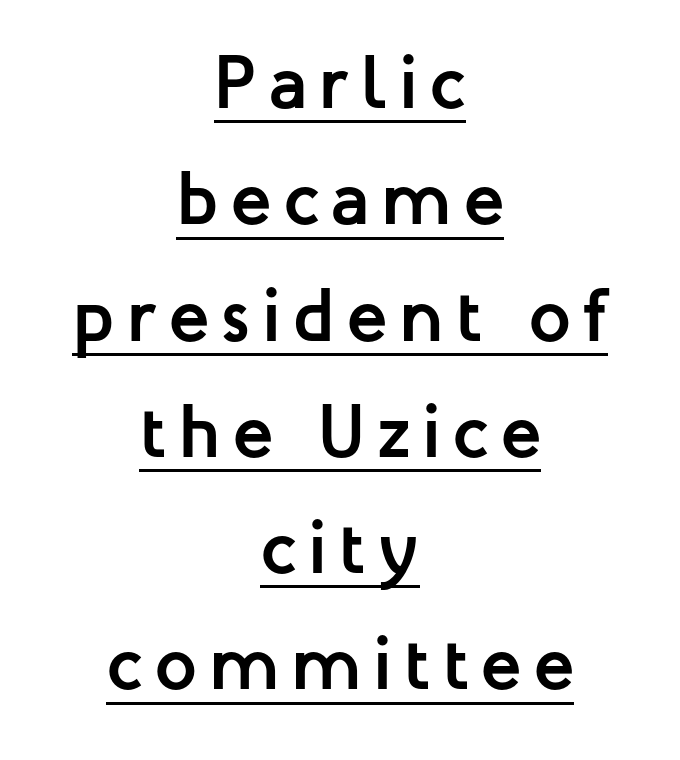
Q: Is the text bold? A: Yes.
Q: Is the text italic (slanted)? A: No, it is upright.
Q: Is the typeface a serif or a sans-serif typeface? A: Sans-serif.
Q: Is the text underlined? A: Yes.
Q: How is the paragraph aligned? A: Centered.
Q: Is the spacing between lines tight, normal or loose? A: Normal.
Q: Width (condensed, normal, or wide)? A: Normal.
Q: Stroke contrast? A: Low.
Q: x-height? A: Medium.
Q: Monospaced? A: No.
